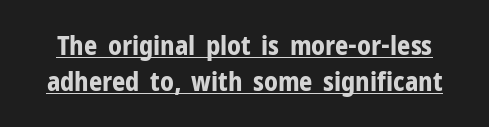
Each glyph is drawn with heavy, bold strokes. Here the glyphs are tracked normally, forming tight word shapes. Notice how the stems are strictly vertical — no italics here. Regarding leading, the lines here are spaced in the standard way.
